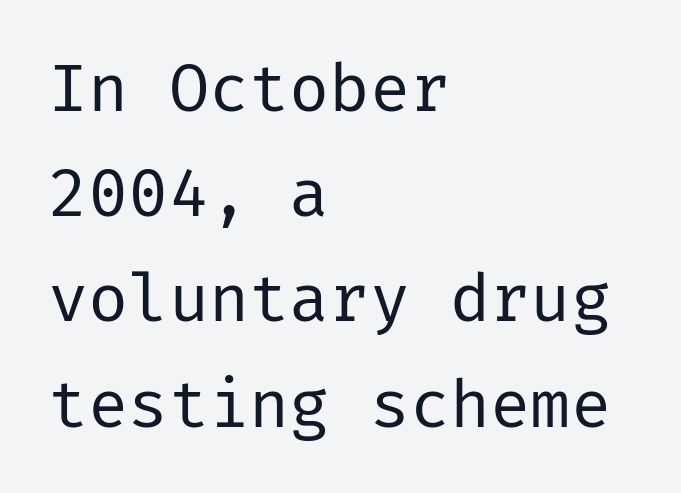
Q: Is the text bold? A: No.
Q: Is the text italic (slanted)? A: No, it is upright.
Q: Is the typeface a serif or a sans-serif typeface? A: Sans-serif.
Q: Is the text underlined? A: No.
Q: How is the paragraph aligned? A: Left-aligned.
Q: Is the spacing between letters normal or unusually wide? A: Normal.
Q: Is the spacing between lines tight, normal or loose? A: Normal.
Q: Width (condensed, normal, or wide)? A: Normal.
Q: Stroke contrast? A: Low.
Q: x-height? A: Medium.
